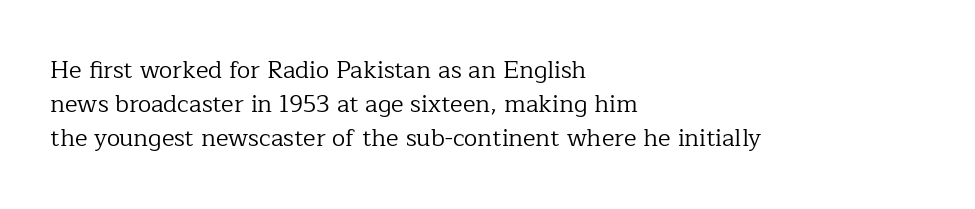
{"italic": "no", "bold": "no", "underline": "no", "align": "left", "line_spacing": "normal", "line_spacing_ratio": 1.42, "letter_spacing": "normal", "letter_spacing_em": 0.0, "glyph_px": 24}
